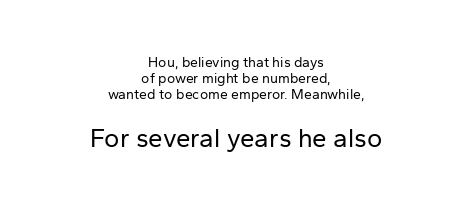
Q: Is the text bold? A: No.
Q: Is the text italic (slanted)? A: No, it is upright.
Q: Is the text underlined? A: No.
Q: How is the paragraph aligned? A: Centered.
Q: Is the spacing between letters normal or unusually wide? A: Normal.
Q: Is the spacing between lines tight, normal or loose? A: Tight.
Q: Which block of text is set in a larger size, the first (top) or the second (bottom)? A: The second (bottom) one.
